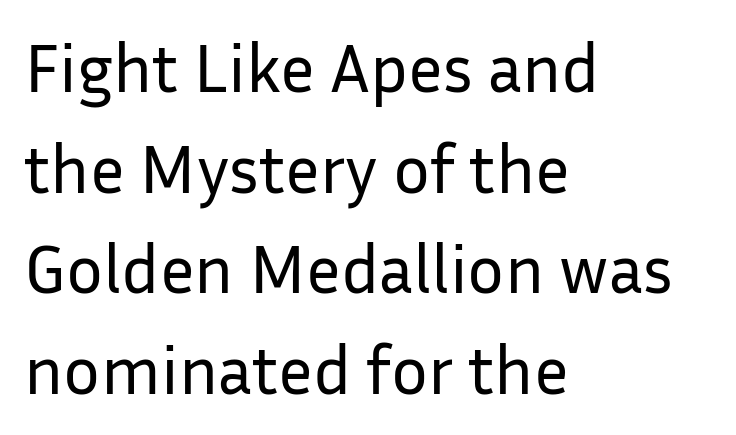
{"serif": "no", "italic": "no", "bold": "no", "weight": "regular", "width": "normal", "stroke_contrast": "low", "x_height": "medium", "monospaced": "no", "underline": "no", "align": "left", "line_spacing": "normal", "line_spacing_ratio": 1.46, "letter_spacing": "normal", "letter_spacing_em": 0.0, "glyph_px": 69}
